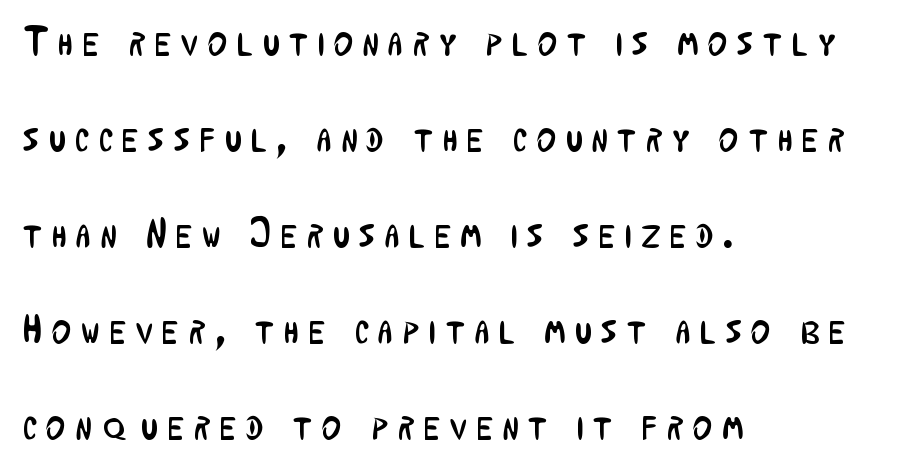
The image shows 41 px regular-weight, condensed sans-serif type, upright; set left-aligned, loose line spacing (2.34x), unusually wide letter spacing (+0.24 em), not underlined; low stroke contrast and a medium x-height.
